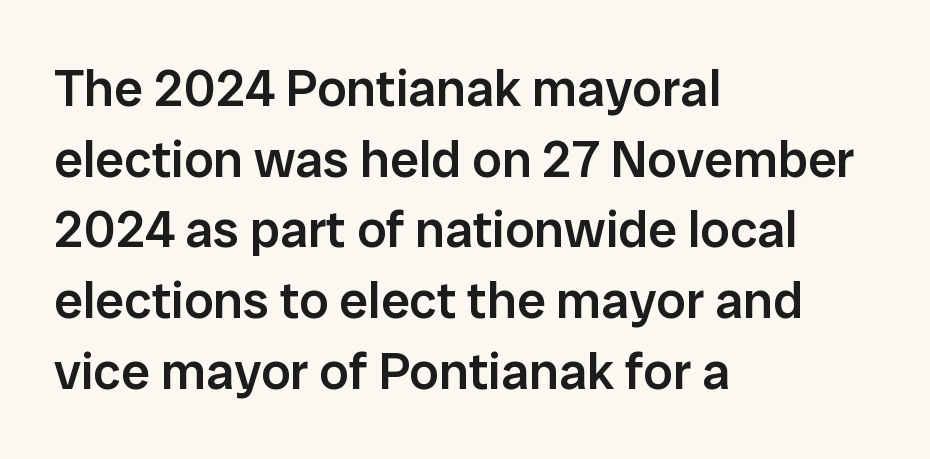
Weight: semibold (demi). Proportional: the letters do not fall into vertical columns. The letters sit at their default tracking, neither squeezed nor spread. The passage shown is typeset with a sans-serif family. What's the leading like? Ordinary, nothing unusual. Compared with a centered layout, this one pins lines to the left instead.
